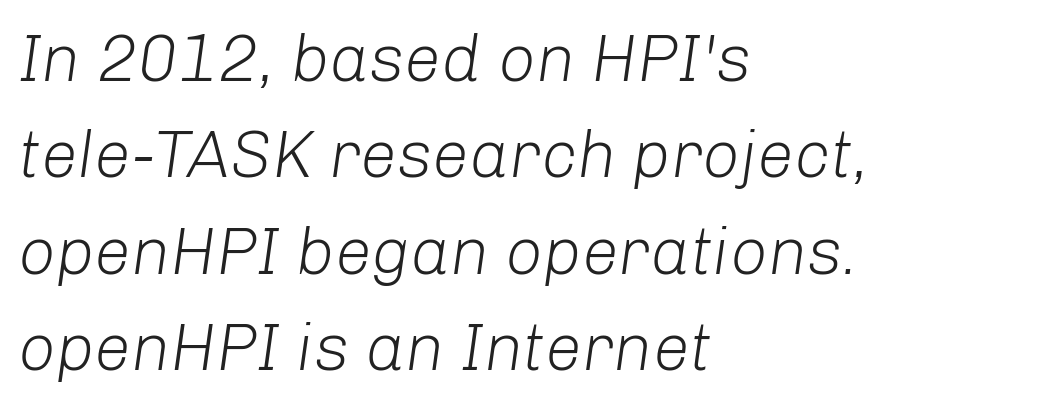
A light-to-regular cut is what we see here. Casual observation: everything's shoved over to the left. This sample has the flowing, uneven cadence of proportional lettering. Check the space under the baseline: it is left empty. Notice how descenders clear the ascenders below comfortably — that's standard leading.
